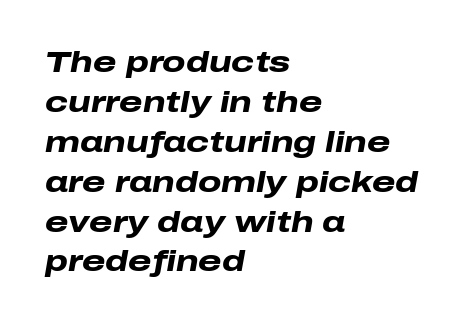
Q: Is the text bold? A: Yes.
Q: Is the text italic (slanted)? A: Yes, it leans right by about 10 degrees.
Q: Is the text underlined? A: No.
Q: How is the paragraph aligned? A: Left-aligned.
Q: Is the spacing between letters normal or unusually wide? A: Normal.
Q: Is the spacing between lines tight, normal or loose? A: Normal.
Q: Width (condensed, normal, or wide)? A: Wide.
Q: Stroke contrast? A: Low.
Q: x-height? A: Medium.
Q: Monospaced? A: No.
